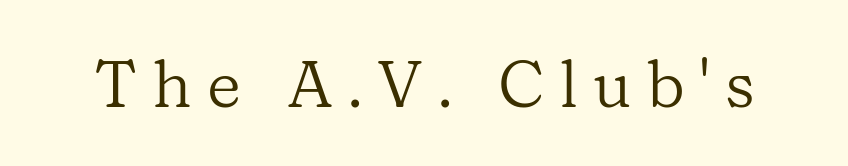
The image shows 66 px regular-weight serif type, upright; set unusually wide letter spacing (+0.23 em), not underlined; low stroke contrast and a medium x-height.
